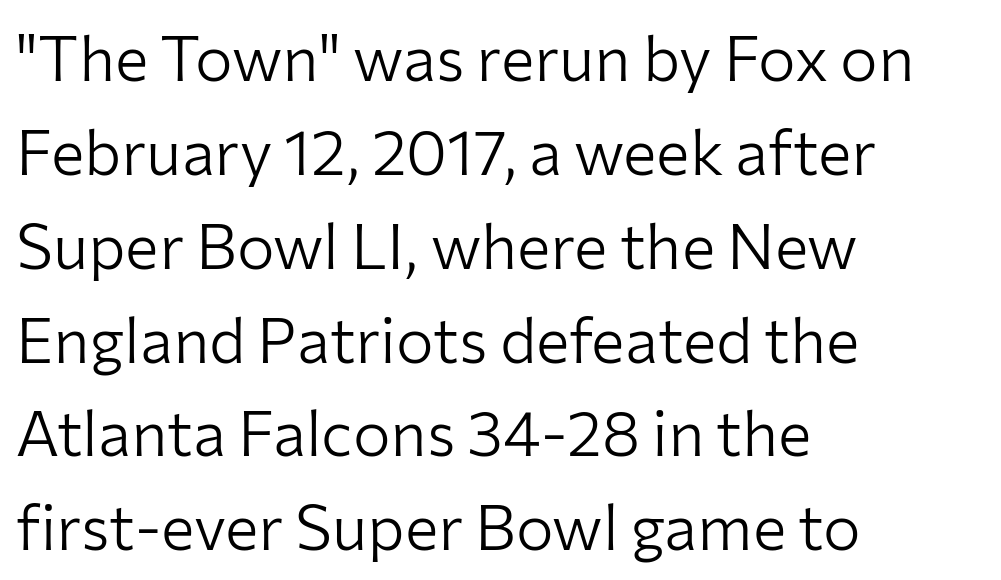
Underline: absent. Classification — sans serif. Letters have the restrained weight of plain body copy at most. Standard letterfit; no display-style spreading of the glyphs.
